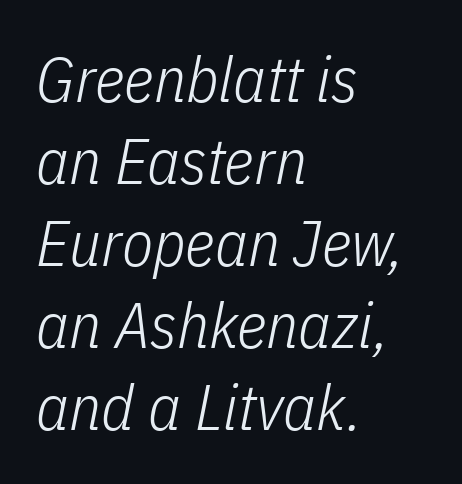
The characters are drawn with everyday or finer stroke widths. The rendering uses a moderate line-height, typical for paragraphs. The text block is weighted toward the left margin, trailing off unevenly rightward. This sample uses an oblique cut, with every glyph tilted off the vertical. Glyph-to-glyph distance matches everyday printed text. The area under the type is left untouched.
